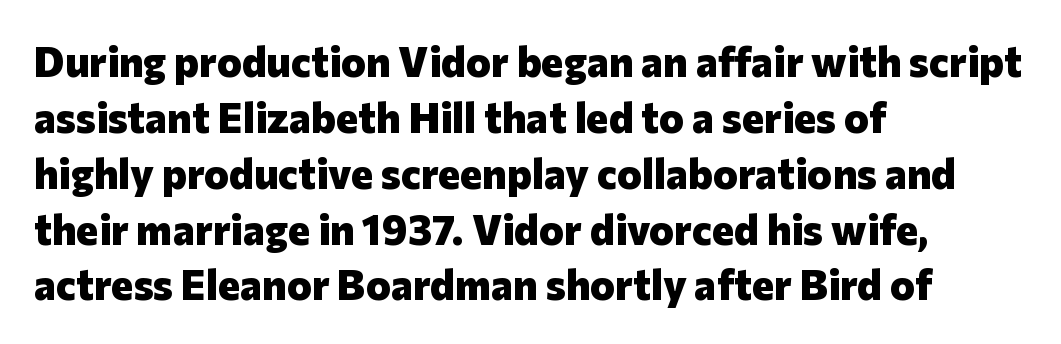
The image shows 42 px heavy sans-serif type, upright; set left-aligned, normal line spacing (1.33x), normal letter spacing, not underlined; low stroke contrast and a medium x-height.
